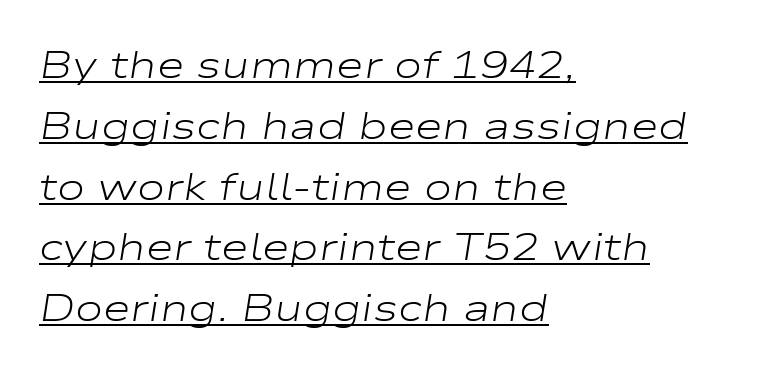
Q: Is the text bold? A: No.
Q: Is the text italic (slanted)? A: Yes, it leans right by about 9 degrees.
Q: Is the text underlined? A: Yes.
Q: How is the paragraph aligned? A: Left-aligned.
Q: Is the spacing between letters normal or unusually wide? A: Normal.
Q: Is the spacing between lines tight, normal or loose? A: Normal.
Q: Width (condensed, normal, or wide)? A: Wide.
Q: Stroke contrast? A: Low.
Q: x-height? A: Medium.
Q: Monospaced? A: No.
